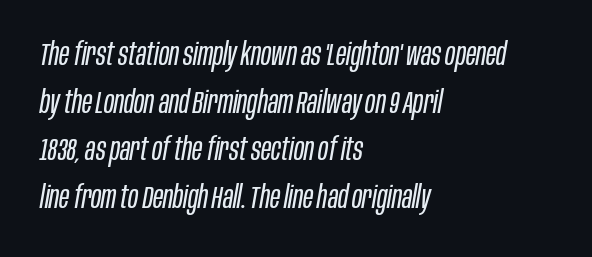
Q: Is the text bold? A: No.
Q: Is the text italic (slanted)? A: Yes, it leans right by about 10 degrees.
Q: Is the text underlined? A: No.
Q: How is the paragraph aligned? A: Left-aligned.
Q: Is the spacing between letters normal or unusually wide? A: Normal.
Q: Is the spacing between lines tight, normal or loose? A: Normal.
Q: Width (condensed, normal, or wide)? A: Condensed.
Q: Stroke contrast? A: Low.
Q: x-height? A: Large.
Q: Monospaced? A: No.
